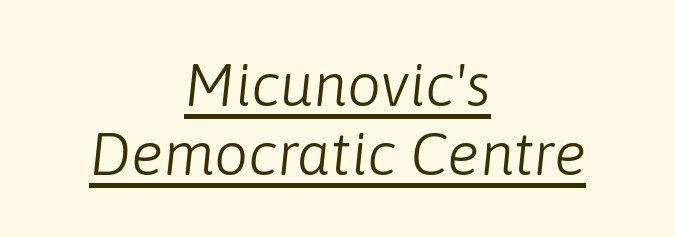
{"italic": "yes", "lean": "right", "slant_degrees": 6, "bold": "no", "weight": "light", "width": "normal", "stroke_contrast": "low", "x_height": "medium", "monospaced": "no", "underline": "yes", "align": "center", "line_spacing": "tight", "line_spacing_ratio": 1.15, "letter_spacing": "normal", "letter_spacing_em": 0.0, "glyph_px": 60}
